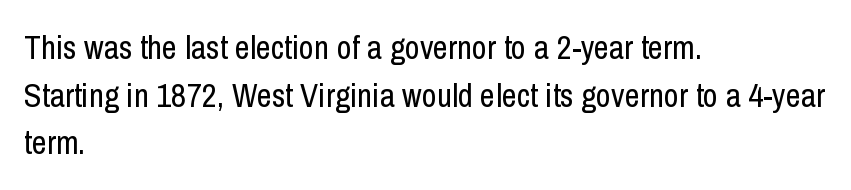
{"serif": "no", "italic": "no", "bold": "no", "weight": "regular", "width": "condensed", "stroke_contrast": "low", "x_height": "medium", "monospaced": "no", "underline": "no", "align": "left", "line_spacing": "normal", "line_spacing_ratio": 1.44, "letter_spacing": "normal", "letter_spacing_em": 0.0, "glyph_px": 33}
